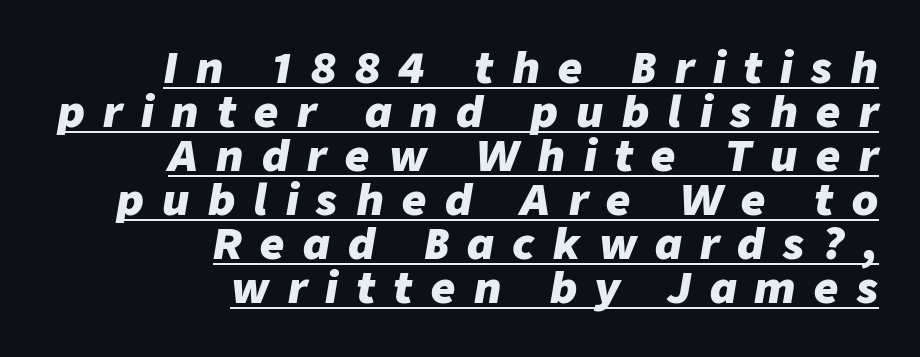
The image shows 42 px heavy type, italic (leaning right); set right-aligned, tight line spacing (1.05x), unusually wide letter spacing (+0.44 em), underlined; low stroke contrast and a medium x-height.
